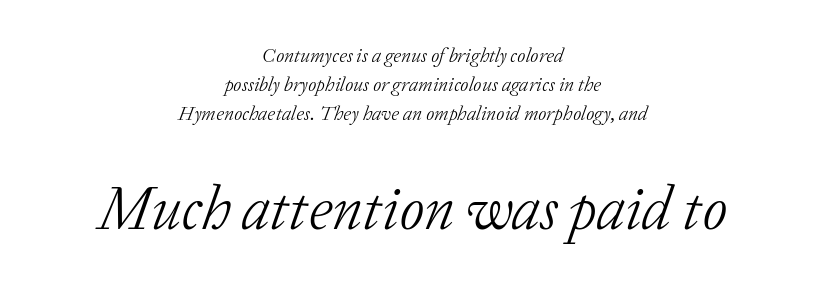
Q: Is the text bold? A: No.
Q: Is the text italic (slanted)? A: Yes, it leans right by about 20 degrees.
Q: Is the typeface a serif or a sans-serif typeface? A: Serif.
Q: Is the text underlined? A: No.
Q: How is the paragraph aligned? A: Centered.
Q: Is the spacing between letters normal or unusually wide? A: Normal.
Q: Is the spacing between lines tight, normal or loose? A: Normal.
Q: Which block of text is set in a larger size, the first (top) or the second (bottom)? A: The second (bottom) one.
Q: Width (condensed, normal, or wide)? A: Normal.
Q: Stroke contrast? A: Low.
Q: x-height? A: Medium.
Q: Monospaced? A: No.
